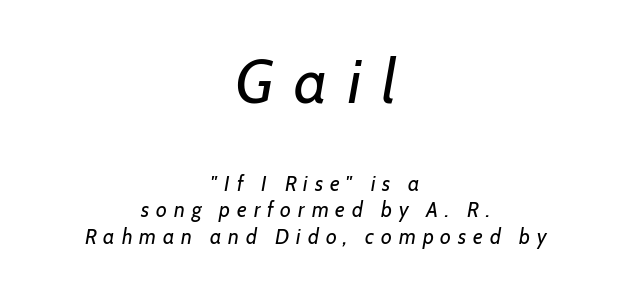
The image shows 62 px regular-weight type, italic (leaning right); set centered, normal line spacing (1.25x), unusually wide letter spacing (+0.33 em), not underlined; the first (top) block is 2.95x larger; low stroke contrast and a medium x-height.
